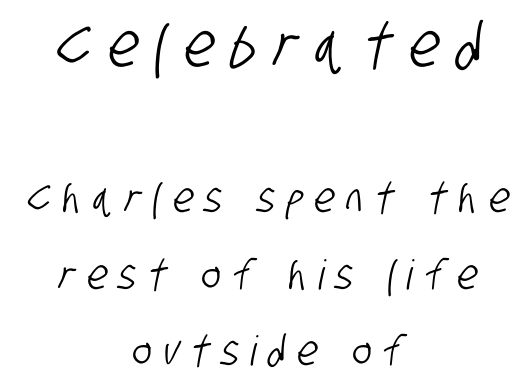
{"serif": "no", "width": "condensed", "stroke_contrast": "low", "x_height": "large", "monospaced": "no", "underline": "no", "align": "center", "line_spacing_ratio": 1.86, "letter_spacing": "wide", "letter_spacing_em": 0.29, "larger_block": "first", "size_ratio": 1.49, "glyph_px": 61}
